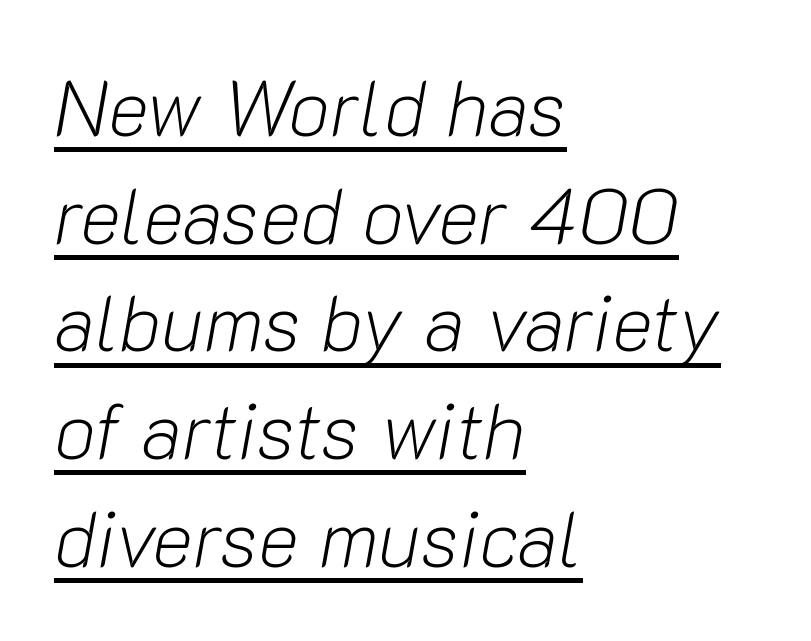
{"italic": "yes", "lean": "right", "slant_degrees": 10, "bold": "no", "weight": "light", "width": "normal", "stroke_contrast": "low", "x_height": "medium", "monospaced": "no", "underline": "yes", "align": "left", "line_spacing": "normal", "line_spacing_ratio": 1.38, "letter_spacing": "normal", "letter_spacing_em": 0.0, "glyph_px": 78}
